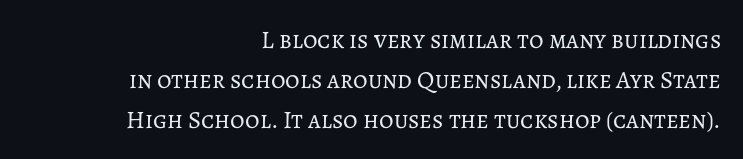
The compositor pushed each line to the right boundary. Successive baselines arrive at the customary interval. The letters sit at their default tracking, neither squeezed nor spread. Descender tails drop into unmarked territory.
